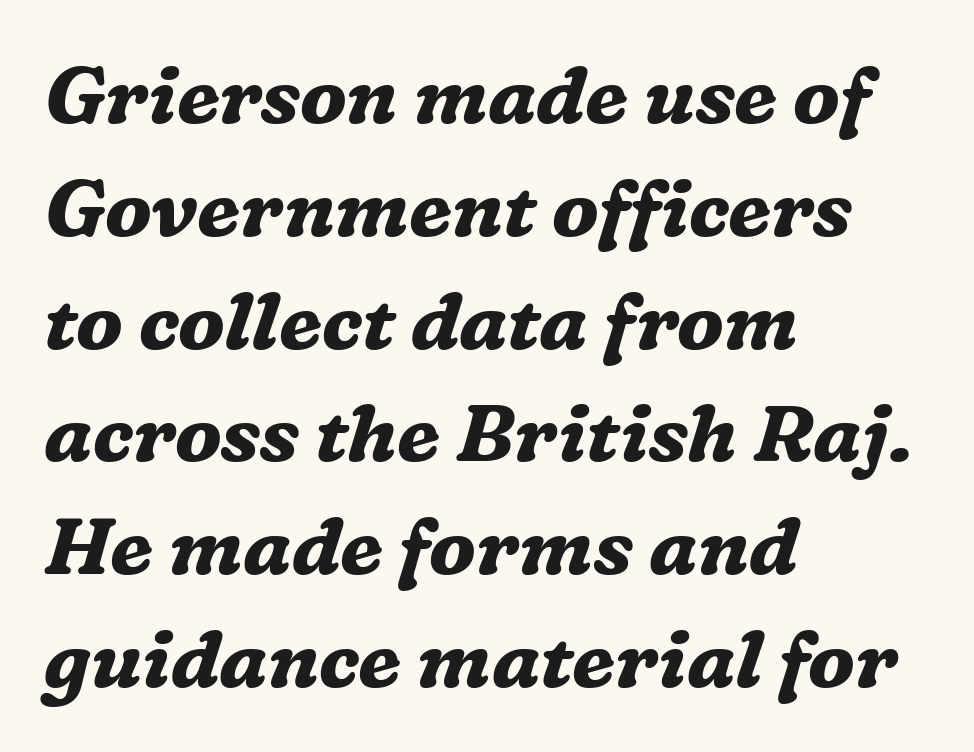
Vertical spacing — default. Italic: yes, the glyphs are oblique. The paragraph shown leans on its left margin. Is this a fixed-width face? No — the glyphs have proportional, varying widths. A serif font was chosen for this passage.
